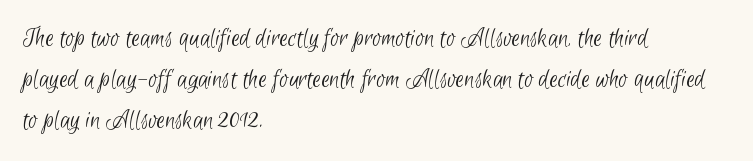
Q: Is the text bold? A: No.
Q: Is the text underlined? A: No.
Q: How is the paragraph aligned? A: Left-aligned.
Q: Is the spacing between letters normal or unusually wide? A: Normal.
Q: Is the spacing between lines tight, normal or loose? A: Normal.
